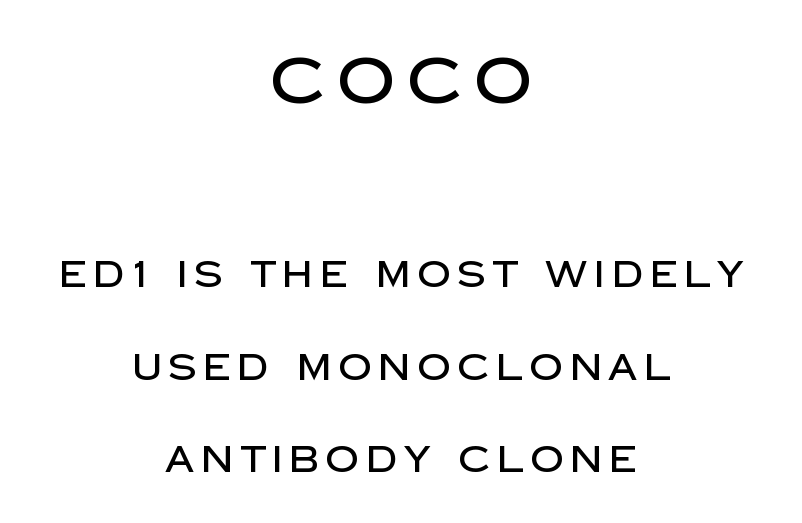
Q: Is the text italic (slanted)? A: No, it is upright.
Q: Is the typeface a serif or a sans-serif typeface? A: Sans-serif.
Q: Is the text underlined? A: No.
Q: How is the paragraph aligned? A: Centered.
Q: Is the spacing between lines tight, normal or loose? A: Loose.
Q: Which block of text is set in a larger size, the first (top) or the second (bottom)? A: The first (top) one.
Q: Width (condensed, normal, or wide)? A: Normal.
Q: Stroke contrast? A: Low.
Q: x-height? A: Large.
Q: Monospaced? A: No.
